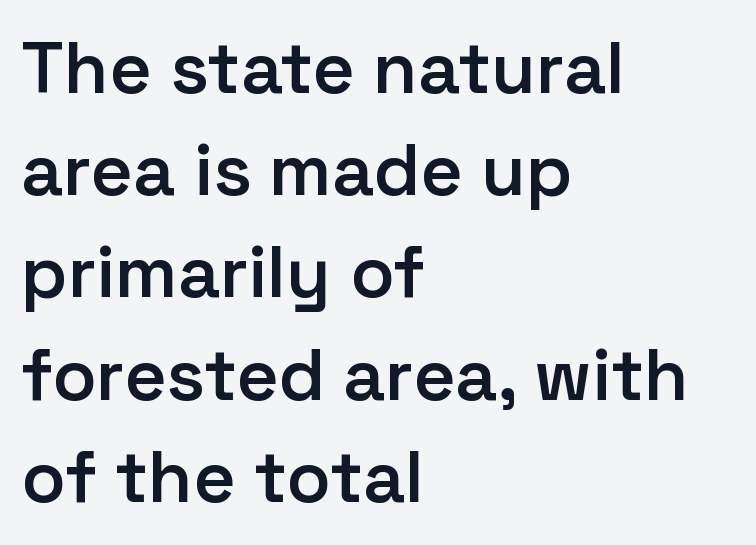
Look at the stroke-to-counter ratio: somewhat heavy, a semibold. Is there much room between lines? A standard amount, neither cramped nor airy. The typography opts for an upright posture over an oblique one. Character widths vary here, with narrow letters taking less room than wide ones.
